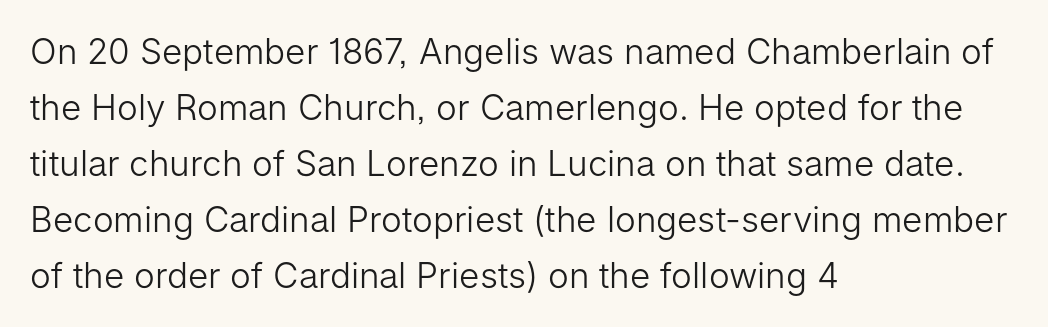
Q: Is the text bold? A: No.
Q: Is the text italic (slanted)? A: No, it is upright.
Q: Is the typeface a serif or a sans-serif typeface? A: Sans-serif.
Q: Is the text underlined? A: No.
Q: How is the paragraph aligned? A: Left-aligned.
Q: Is the spacing between letters normal or unusually wide? A: Normal.
Q: Is the spacing between lines tight, normal or loose? A: Normal.
Q: Width (condensed, normal, or wide)? A: Normal.
Q: Stroke contrast? A: Low.
Q: x-height? A: Medium.
Q: Monospaced? A: No.
